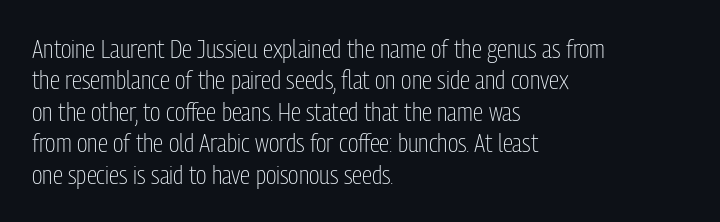
{"italic": "no", "bold": "no", "underline": "no", "align": "left", "line_spacing_ratio": 1.21, "letter_spacing": "normal", "letter_spacing_em": 0.0, "glyph_px": 26}
